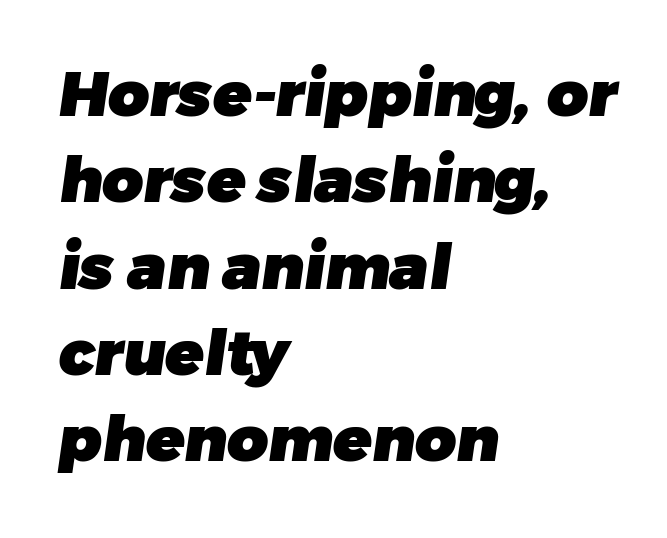
The image shows 63 px heavy sans-serif type; set left-aligned, normal line spacing (1.37x), normal letter spacing, not underlined; low stroke contrast and a medium x-height.
